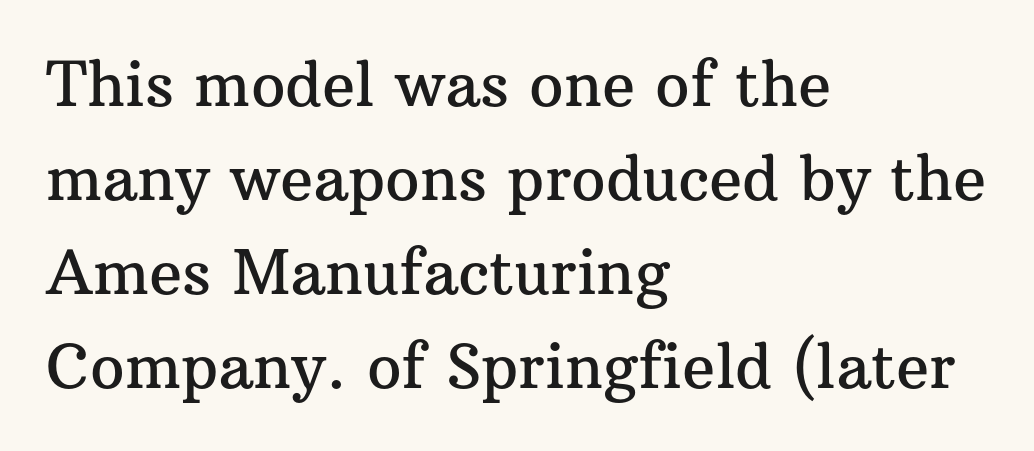
The image shows 61 px serif type, upright; set left-aligned, normal line spacing (1.54x), normal letter spacing, not underlined; medium stroke contrast and a medium x-height.
